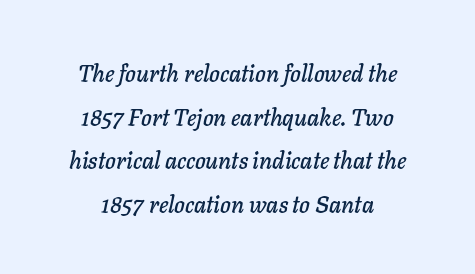
Q: Is the text italic (slanted)? A: Yes, it leans right by about 11 degrees.
Q: Is the text underlined? A: No.
Q: How is the paragraph aligned? A: Centered.
Q: Is the spacing between letters normal or unusually wide? A: Normal.
Q: Is the spacing between lines tight, normal or loose? A: Loose.
